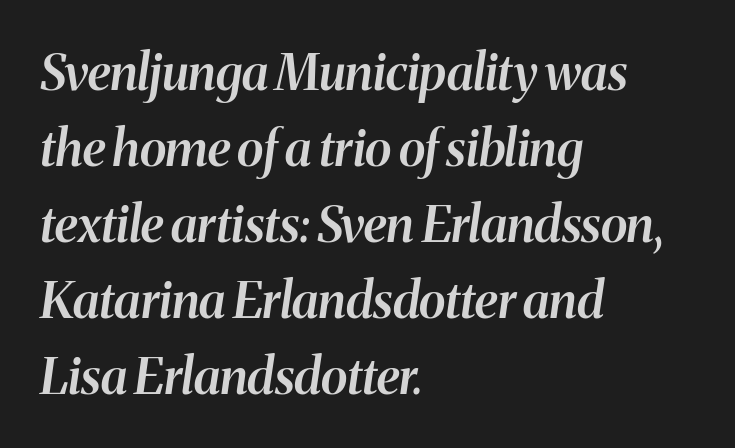
The tracking reads as untouched default to a designer's eye. Whoever set this chose a conventional vertical rhythm. A bit beefed up — I'd call it semibold rather than bold. Think of a printed novel: that variable character pitch is what you see here.
